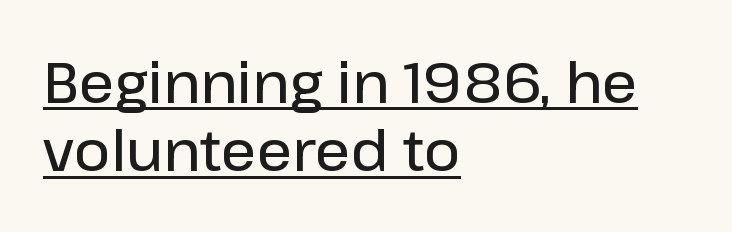
Looks like regular typesetting: each glyph gets only the width it needs. Weight check: semibold — heavier than regular, not quite bold. These lines are composed in type without serifs. Ascenders rise straight up at ninety degrees. Compared with typical body copy, the letter spacing here is the same. What decoration does the sample have? An underline.
